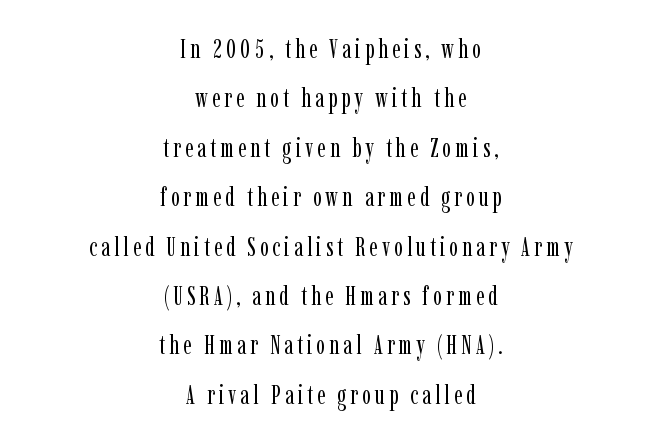
{"italic": "no", "bold": "no", "underline": "no", "align": "center", "line_spacing": "loose", "line_spacing_ratio": 1.9, "glyph_px": 26}
